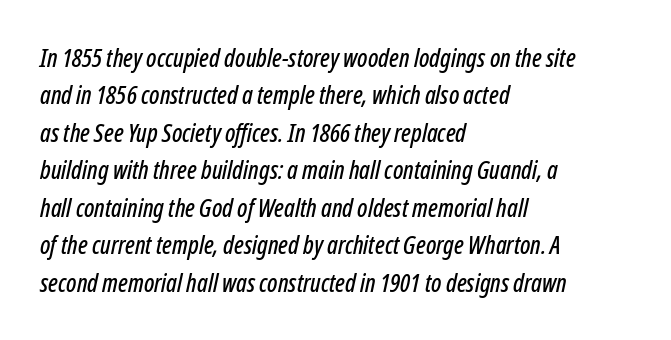
Q: Is the text italic (slanted)? A: Yes, it leans right by about 12 degrees.
Q: Is the text underlined? A: No.
Q: How is the paragraph aligned? A: Left-aligned.
Q: Is the spacing between letters normal or unusually wide? A: Normal.
Q: Is the spacing between lines tight, normal or loose? A: Normal.
